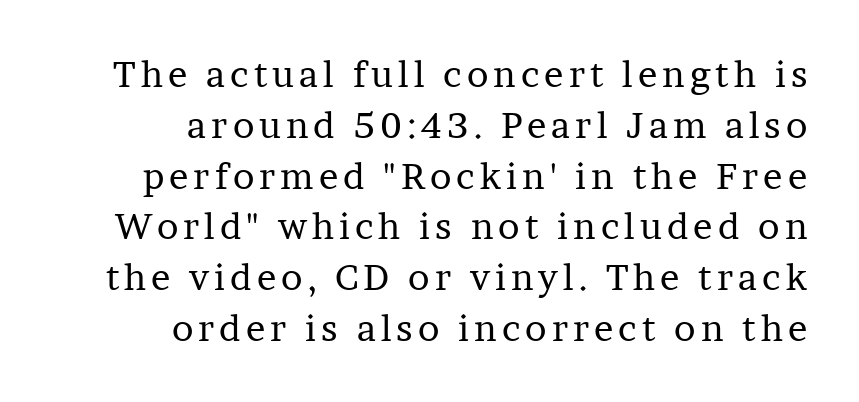
Interline gaps are of average width in this sample. A typesetter would call this proportional, since set widths differ per character. Do the letters lean? They stand straight. This is serif lettering, the kind often seen in printed books.
